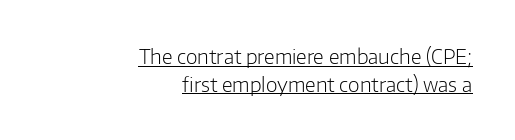
The image shows 20 px text type, upright; set right-aligned, normal line spacing (1.39x), normal letter spacing, underlined.
